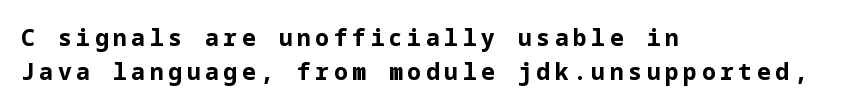
{"italic": "no", "bold": "yes", "underline": "no", "align": "left", "line_spacing": "normal", "line_spacing_ratio": 1.5, "letter_spacing": "wide", "letter_spacing_em": 0.2, "glyph_px": 23}
